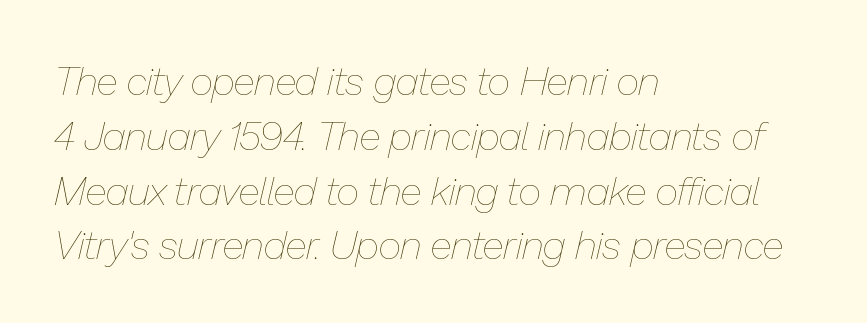
Each stroke keeps to a modest, everyday thickness or less. The whole block is typeset with a tilt. Interline gaps are of average width in this sample. Looks like regular typesetting: each glyph gets only the width it needs.
